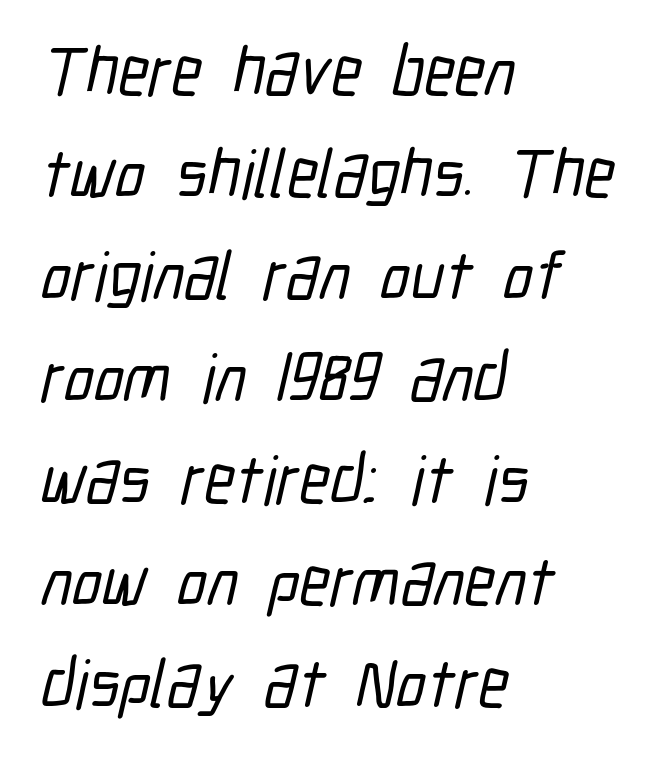
The image shows 68 px condensed sans-serif type; set left-aligned, normal line spacing (1.5x), normal letter spacing, not underlined; low stroke contrast and a medium x-height.
